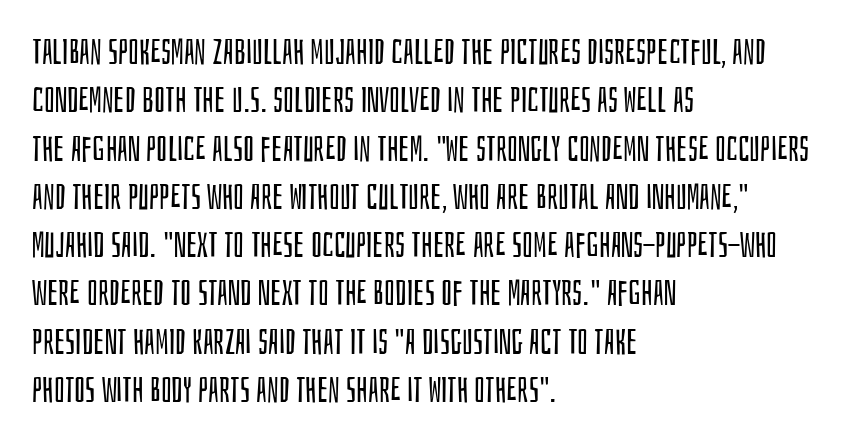
{"serif": "no", "italic": "no", "bold": "no", "weight": "regular", "width": "condensed", "stroke_contrast": "low", "x_height": "large", "monospaced": "no", "underline": "no", "align": "left", "line_spacing": "normal", "line_spacing_ratio": 1.38, "letter_spacing": "normal", "letter_spacing_em": 0.0, "glyph_px": 35}
